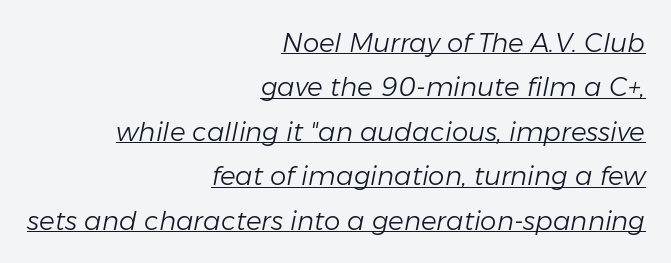
{"italic": "yes", "lean": "right", "slant_degrees": 11, "bold": "no", "underline": "yes", "align": "right", "line_spacing_ratio": 1.71, "letter_spacing": "normal", "letter_spacing_em": 0.0, "glyph_px": 26}
